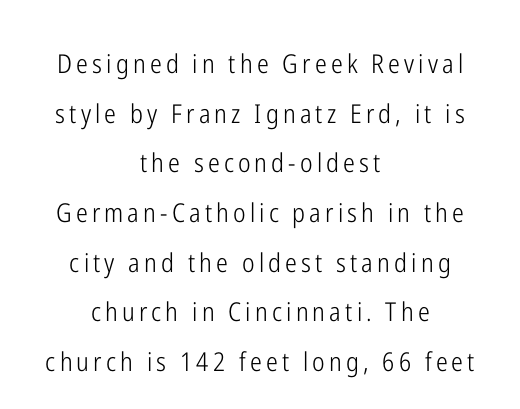
{"italic": "no", "bold": "no", "underline": "no", "align": "center", "line_spacing": "loose", "line_spacing_ratio": 1.91, "glyph_px": 26}
